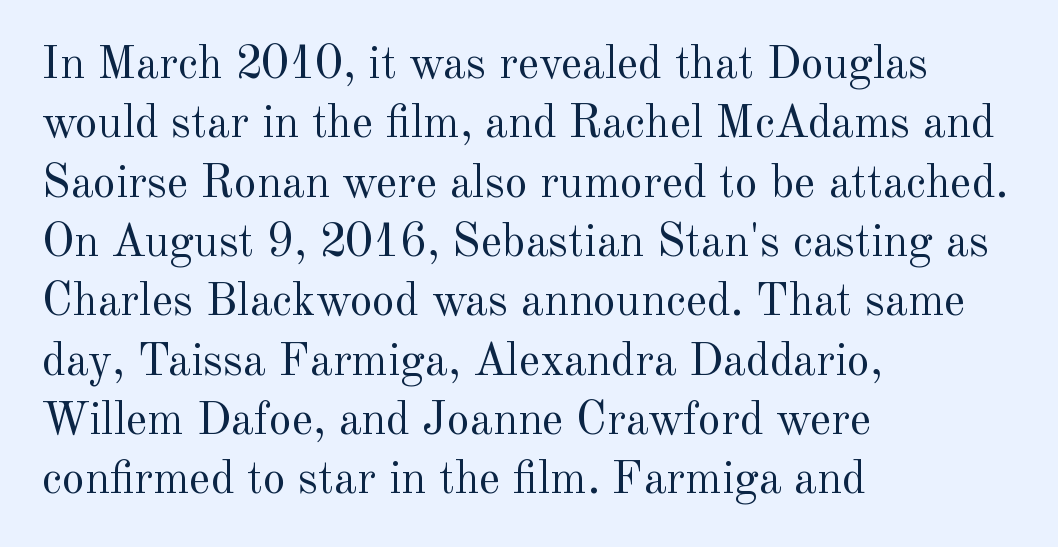
{"serif": "yes", "italic": "no", "bold": "no", "weight": "regular", "width": "normal", "x_height": "small", "monospaced": "no", "underline": "no", "align": "left", "line_spacing": "normal", "line_spacing_ratio": 1.29, "letter_spacing": "normal", "letter_spacing_em": 0.0, "glyph_px": 46}
